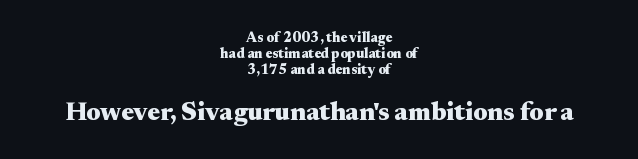
{"italic": "no", "bold": "yes", "underline": "no", "align": "center", "line_spacing": "tight", "line_spacing_ratio": 1.15, "letter_spacing": "normal", "letter_spacing_em": 0.0, "larger_block": "second", "size_ratio": 1.86, "glyph_px": 26}
